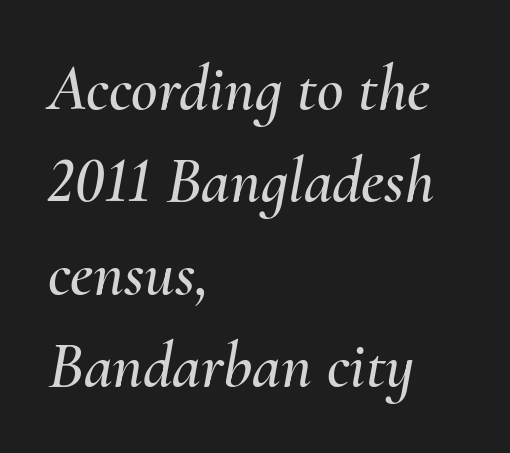
Q: Is the text italic (slanted)? A: Yes, it leans right by about 10 degrees.
Q: Is the text underlined? A: No.
Q: How is the paragraph aligned? A: Left-aligned.
Q: Is the spacing between letters normal or unusually wide? A: Normal.
Q: Is the spacing between lines tight, normal or loose? A: Normal.
Q: Width (condensed, normal, or wide)? A: Normal.
Q: Stroke contrast? A: Medium.
Q: x-height? A: Small.
Q: Monospaced? A: No.
